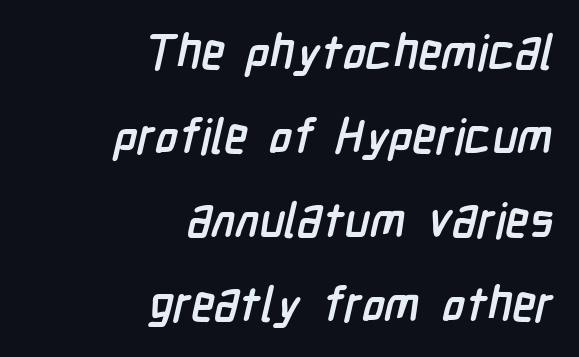
The image shows 48 px semibold, condensed sans-serif type; set right-aligned, line spacing 1.75x, normal letter spacing, not underlined; low stroke contrast and a medium x-height.
